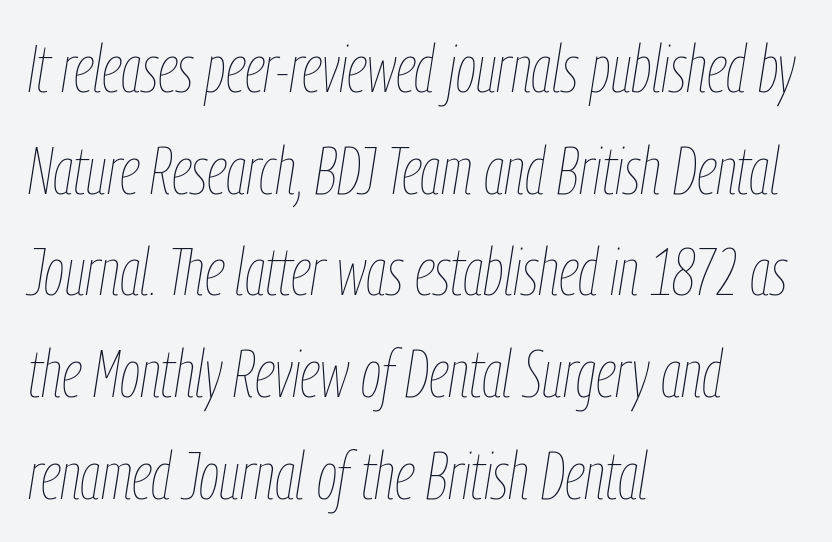
Q: Is the text bold? A: No.
Q: Is the text italic (slanted)? A: Yes, it leans right by about 9 degrees.
Q: Is the text underlined? A: No.
Q: How is the paragraph aligned? A: Left-aligned.
Q: Is the spacing between letters normal or unusually wide? A: Normal.
Q: Is the spacing between lines tight, normal or loose? A: Normal.
Q: Width (condensed, normal, or wide)? A: Condensed.
Q: Stroke contrast? A: Low.
Q: x-height? A: Medium.
Q: Monospaced? A: No.
